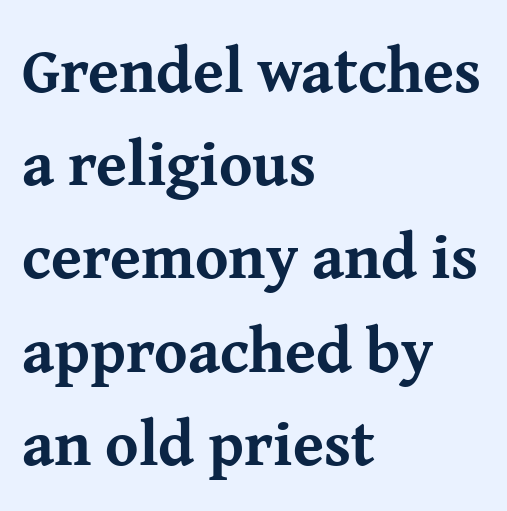
Q: Is the text bold? A: Yes.
Q: Is the text italic (slanted)? A: No, it is upright.
Q: Is the typeface a serif or a sans-serif typeface? A: Serif.
Q: Is the text underlined? A: No.
Q: How is the paragraph aligned? A: Left-aligned.
Q: Is the spacing between letters normal or unusually wide? A: Normal.
Q: Is the spacing between lines tight, normal or loose? A: Normal.
Q: Width (condensed, normal, or wide)? A: Normal.
Q: Stroke contrast? A: Medium.
Q: x-height? A: Medium.
Q: Monospaced? A: No.
